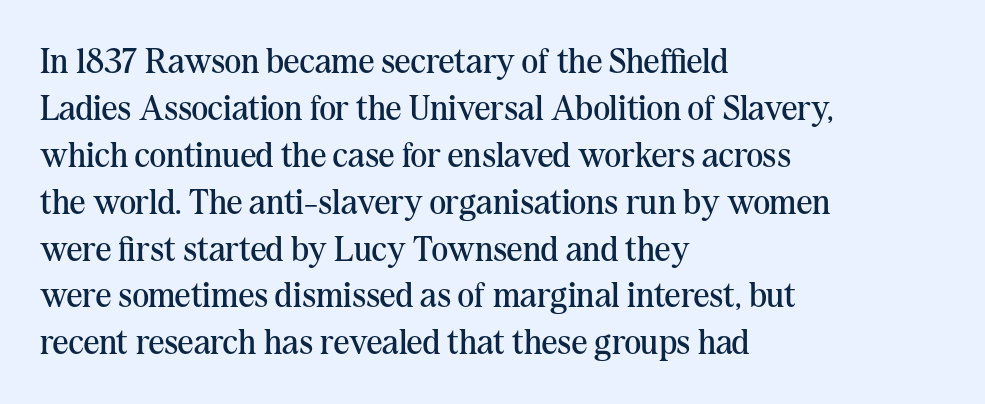
The image shows 35 px regular-weight serif type, upright; set left-aligned, normal line spacing (1.34x), normal letter spacing, not underlined; medium stroke contrast and a medium x-height.
